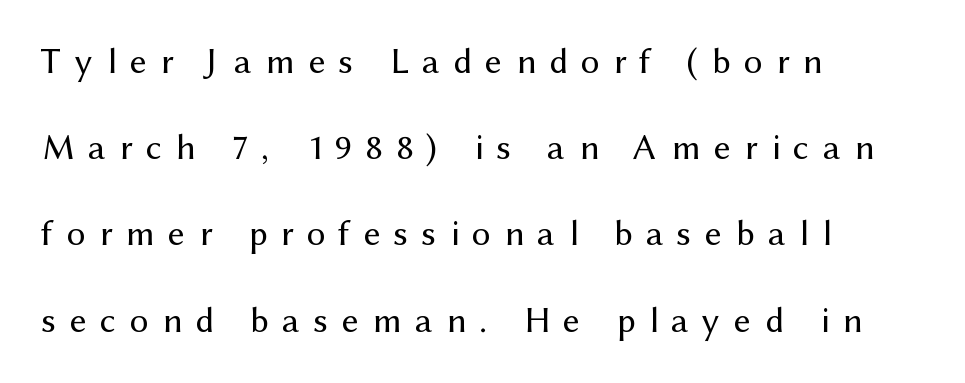
Q: Is the text bold? A: No.
Q: Is the text italic (slanted)? A: No, it is upright.
Q: Is the typeface a serif or a sans-serif typeface? A: Sans-serif.
Q: Is the text underlined? A: No.
Q: How is the paragraph aligned? A: Left-aligned.
Q: Is the spacing between letters normal or unusually wide? A: Unusually wide.
Q: Is the spacing between lines tight, normal or loose? A: Loose.
Q: Width (condensed, normal, or wide)? A: Normal.
Q: Stroke contrast? A: Medium.
Q: x-height? A: Medium.
Q: Monospaced? A: No.
